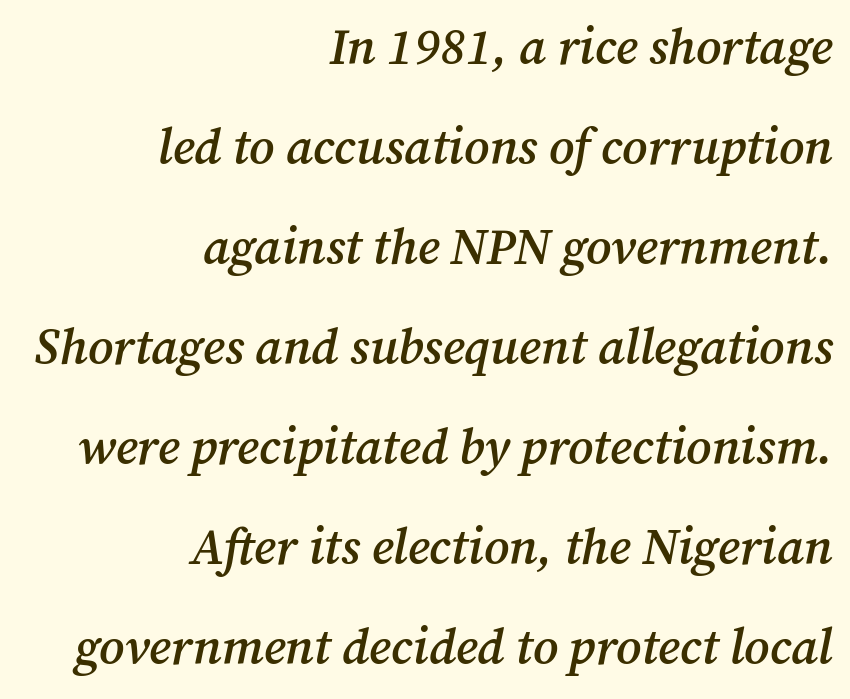
{"serif": "yes", "italic": "yes", "lean": "right", "slant_degrees": 12, "bold": "semi", "weight": "semibold", "width": "normal", "stroke_contrast": "medium", "x_height": "medium", "monospaced": "no", "underline": "no", "align": "right", "line_spacing": "loose", "line_spacing_ratio": 2.0, "letter_spacing": "normal", "letter_spacing_em": 0.0, "glyph_px": 50}
